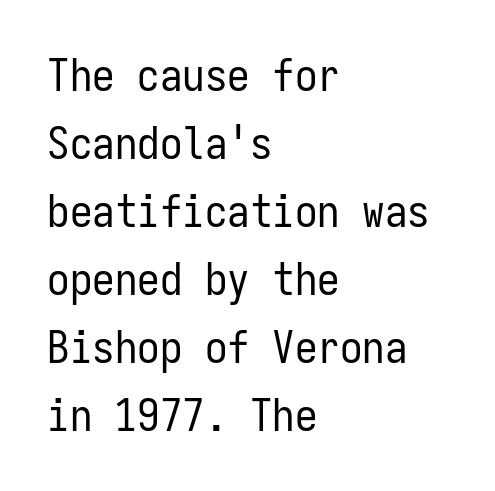
Descenders are the only things crossing below the line. Is this a fixed-width face? Yes — each glyph sits in an identical cell. Stem width sits at or under what a default text font uses. Whoever set this chose a conventional vertical rhythm. This sample is left-justified, so line endings fall wherever the words run out.
